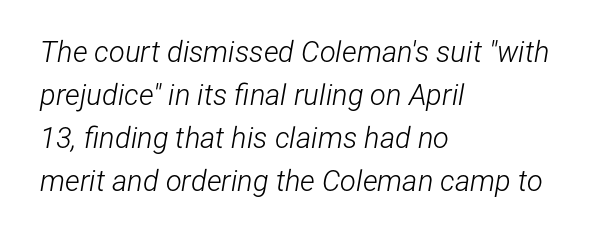
{"italic": "yes", "lean": "right", "slant_degrees": 12, "bold": "no", "weight": "light", "width": "condensed", "stroke_contrast": "low", "x_height": "medium", "monospaced": "no", "underline": "no", "align": "left", "line_spacing": "normal", "line_spacing_ratio": 1.48, "letter_spacing": "normal", "letter_spacing_em": 0.0, "glyph_px": 29}
